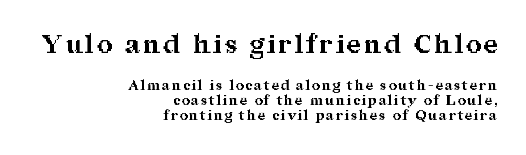
{"italic": "no", "bold": "yes", "underline": "no", "align": "right", "line_spacing": "tight", "line_spacing_ratio": 1.06, "larger_block": "first", "size_ratio": 1.86, "glyph_px": 26}
